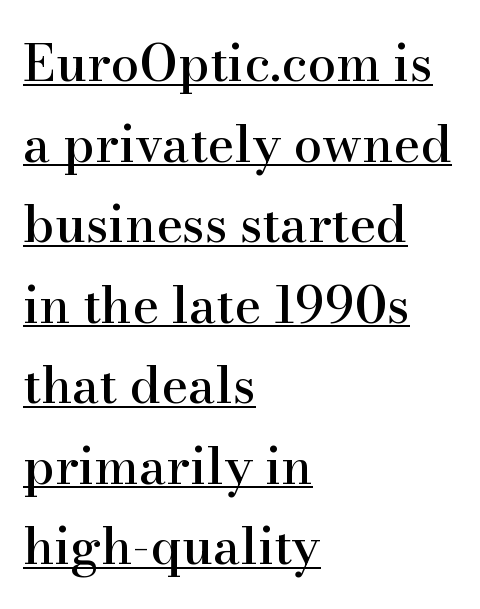
The image shows 51 px serif type, upright; set left-aligned, normal line spacing (1.58x), normal letter spacing, underlined; high stroke contrast and a small x-height.
